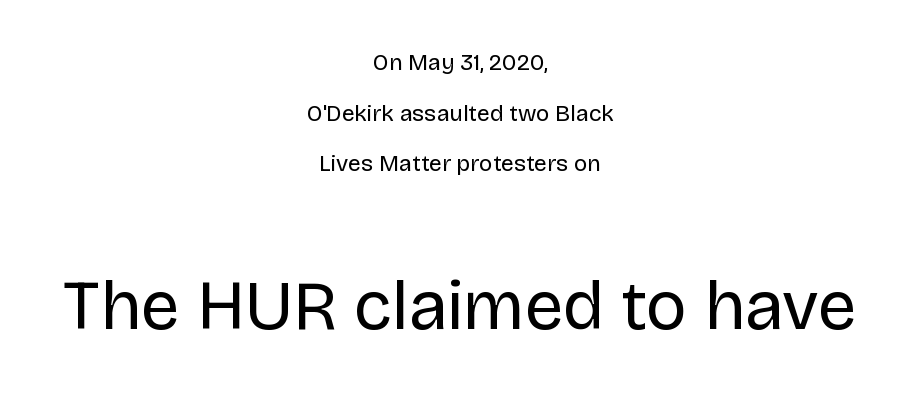
Q: Is the text bold? A: No.
Q: Is the text italic (slanted)? A: No, it is upright.
Q: Is the typeface a serif or a sans-serif typeface? A: Sans-serif.
Q: Is the text underlined? A: No.
Q: How is the paragraph aligned? A: Centered.
Q: Is the spacing between letters normal or unusually wide? A: Normal.
Q: Is the spacing between lines tight, normal or loose? A: Loose.
Q: Which block of text is set in a larger size, the first (top) or the second (bottom)? A: The second (bottom) one.
Q: Width (condensed, normal, or wide)? A: Normal.
Q: Stroke contrast? A: Low.
Q: x-height? A: Large.
Q: Monospaced? A: No.
